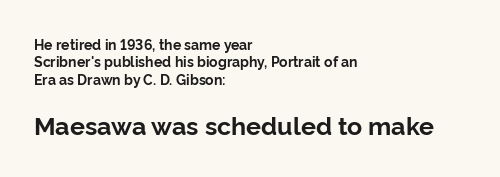
Caption: standard tracking, unaltered. Caption: bold face, heavy strokes. The lettering holds an erect, upright posture throughout. Honestly, there is no underline to notice here at all. This block has exactly the height ordinary leading produces.
